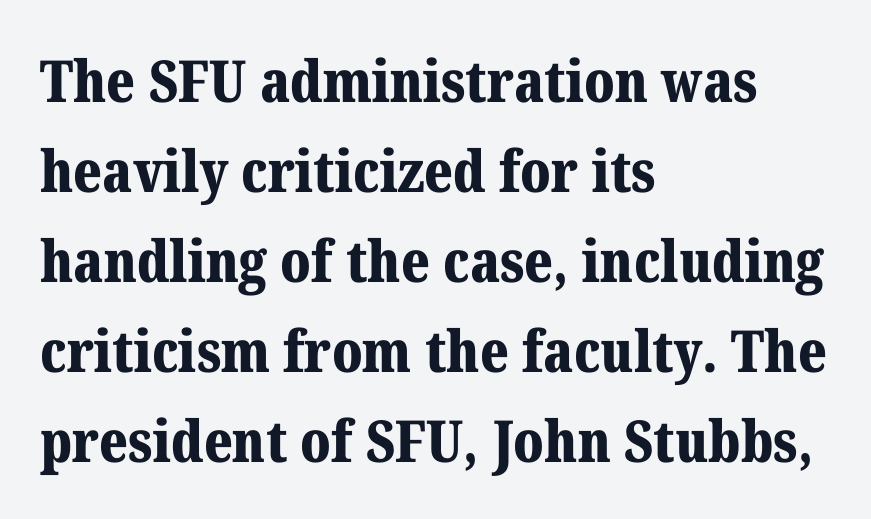
Q: Is the text bold? A: Yes.
Q: Is the text italic (slanted)? A: No, it is upright.
Q: Is the typeface a serif or a sans-serif typeface? A: Serif.
Q: Is the text underlined? A: No.
Q: How is the paragraph aligned? A: Left-aligned.
Q: Is the spacing between letters normal or unusually wide? A: Normal.
Q: Is the spacing between lines tight, normal or loose? A: Normal.
Q: Width (condensed, normal, or wide)? A: Normal.
Q: Stroke contrast? A: Medium.
Q: x-height? A: Medium.
Q: Monospaced? A: No.
